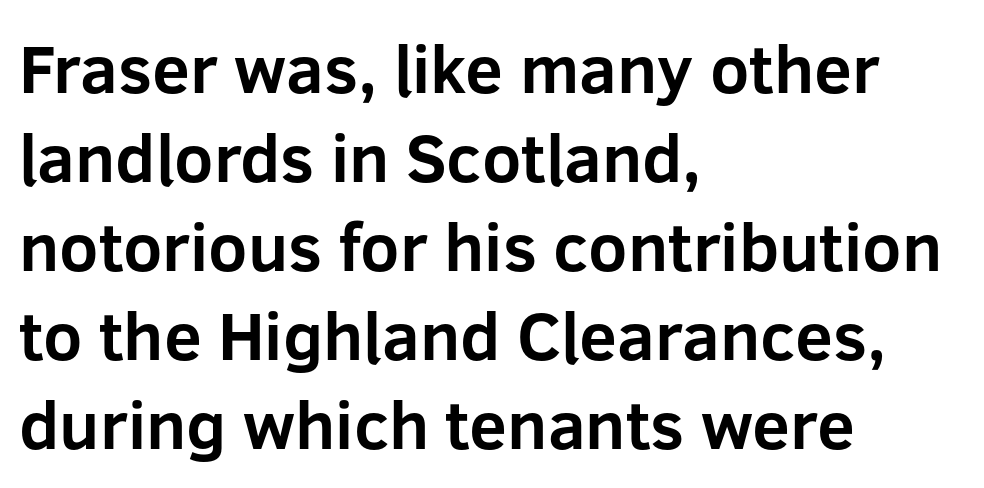
{"serif": "no", "italic": "no", "bold": "yes", "weight": "bold", "width": "normal", "stroke_contrast": "low", "x_height": "medium", "monospaced": "no", "underline": "no", "align": "left", "line_spacing": "normal", "line_spacing_ratio": 1.31, "letter_spacing": "normal", "letter_spacing_em": 0.0, "glyph_px": 68}
